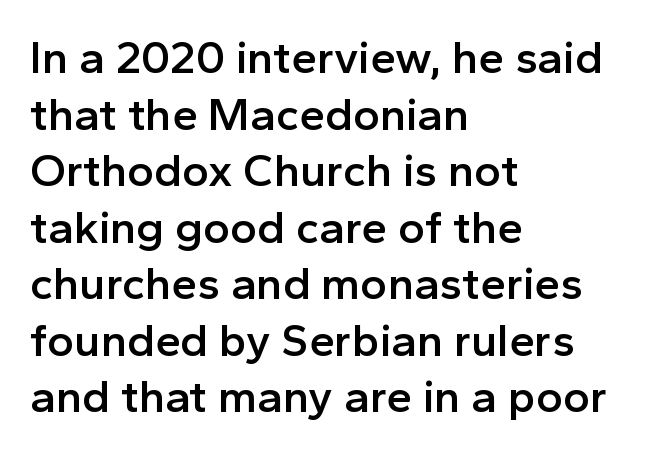
In terms of weight, the rendering is demibold, just under bold. A typesetter would call this proportional, since set widths differ per character. Upright lettering throughout. The compositor pushed each line to the left boundary. Default kerning and tracking; the words read as compact shapes.
